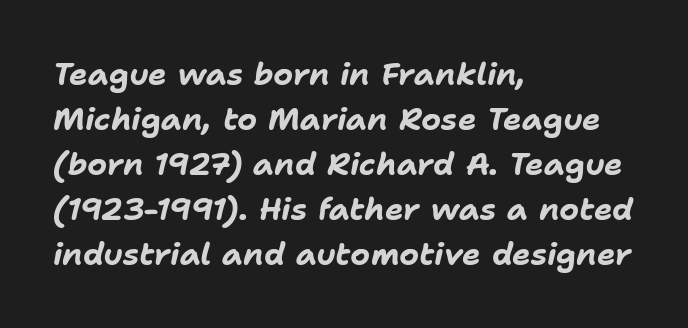
{"italic": "yes", "lean": "right", "slant_degrees": 11, "bold": "yes", "weight": "bold", "width": "normal", "stroke_contrast": "low", "x_height": "medium", "monospaced": "no", "underline": "no", "align": "left", "line_spacing": "normal", "line_spacing_ratio": 1.45, "letter_spacing": "normal", "letter_spacing_em": 0.0, "glyph_px": 31}
